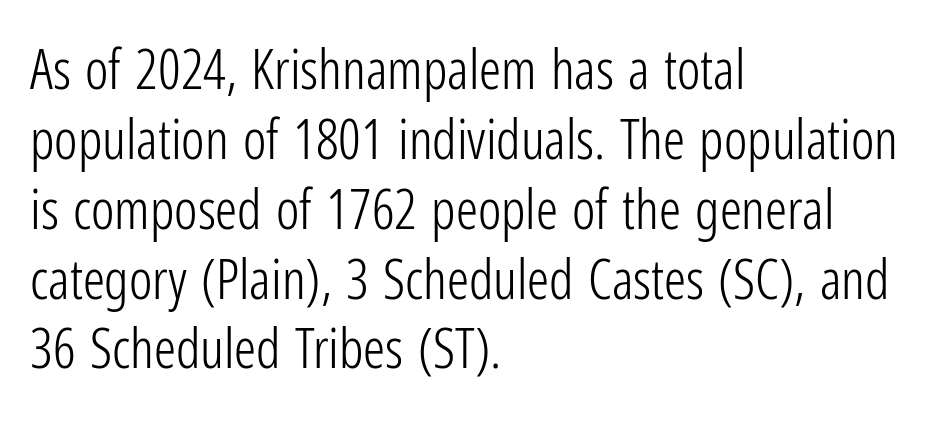
Q: Is the text bold? A: No.
Q: Is the text italic (slanted)? A: No, it is upright.
Q: Is the typeface a serif or a sans-serif typeface? A: Sans-serif.
Q: Is the text underlined? A: No.
Q: How is the paragraph aligned? A: Left-aligned.
Q: Is the spacing between letters normal or unusually wide? A: Normal.
Q: Is the spacing between lines tight, normal or loose? A: Normal.
Q: Width (condensed, normal, or wide)? A: Condensed.
Q: Stroke contrast? A: Low.
Q: x-height? A: Medium.
Q: Monospaced? A: No.
